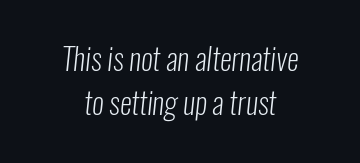
Q: Is the text bold? A: No.
Q: Is the typeface a serif or a sans-serif typeface? A: Sans-serif.
Q: Is the text underlined? A: No.
Q: How is the paragraph aligned? A: Centered.
Q: Is the spacing between letters normal or unusually wide? A: Normal.
Q: Is the spacing between lines tight, normal or loose? A: Normal.
Q: Width (condensed, normal, or wide)? A: Condensed.
Q: Stroke contrast? A: Low.
Q: x-height? A: Medium.
Q: Monospaced? A: No.
